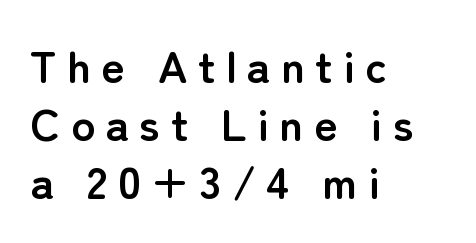
{"serif": "no", "italic": "no", "bold": "yes", "weight": "semibold", "width": "normal", "stroke_contrast": "low", "x_height": "medium", "monospaced": "no", "underline": "no", "align": "left", "line_spacing": "normal", "line_spacing_ratio": 1.29, "letter_spacing": "wide", "letter_spacing_em": 0.23, "glyph_px": 45}
